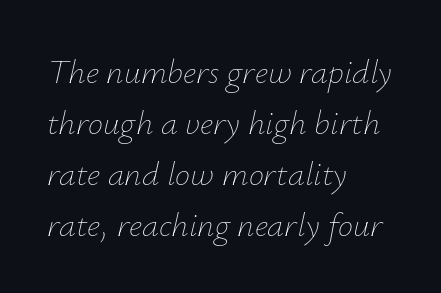
Tracking here is standard; glyphs follow each other at the usual distance. Lines of text with bare space underneath. The letterforms sit at book weight or below. This sample uses an oblique cut, with every glyph tilted off the vertical. This block has exactly the height ordinary leading produces.
